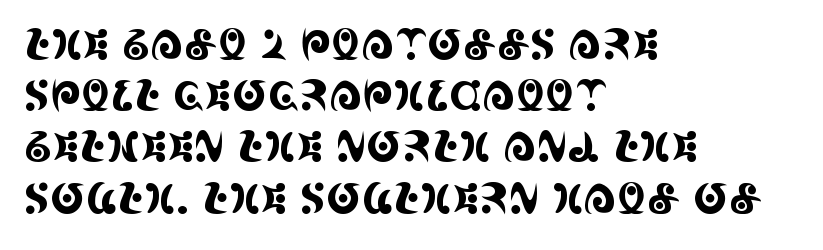
A typesetter would call this proportional, since set widths differ per character. Characters remain perfectly vertical along every line. This sample is left-justified, so line endings fall wherever the words run out. The tracking reads as untouched default to a designer's eye. Typographically, this falls in the serif category. The space directly below the letters is spotless.
